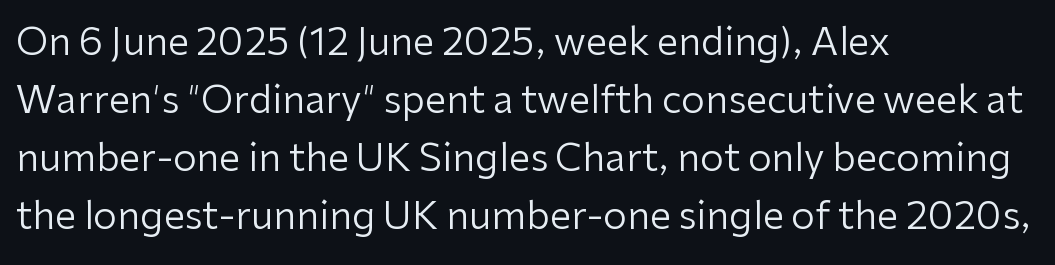
The image shows 38 px regular-weight sans-serif type, upright; set left-aligned, normal line spacing (1.53x), normal letter spacing, not underlined; low stroke contrast and a medium x-height.
